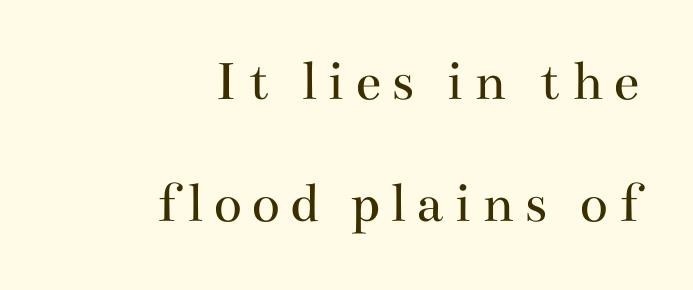
Q: Is the text bold? A: No.
Q: Is the text italic (slanted)? A: No, it is upright.
Q: Is the typeface a serif or a sans-serif typeface? A: Serif.
Q: Is the text underlined? A: No.
Q: How is the paragraph aligned? A: Right-aligned.
Q: Is the spacing between lines tight, normal or loose? A: Loose.
Q: Width (condensed, normal, or wide)? A: Wide.
Q: Stroke contrast? A: Medium.
Q: x-height? A: Small.
Q: Monospaced? A: No.
